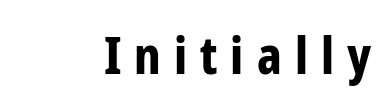
{"serif": "no", "italic": "no", "bold": "yes", "weight": "bold", "width": "condensed", "stroke_contrast": "low", "x_height": "medium", "monospaced": "no", "underline": "no", "letter_spacing": "wide", "letter_spacing_em": 0.25, "glyph_px": 52}
